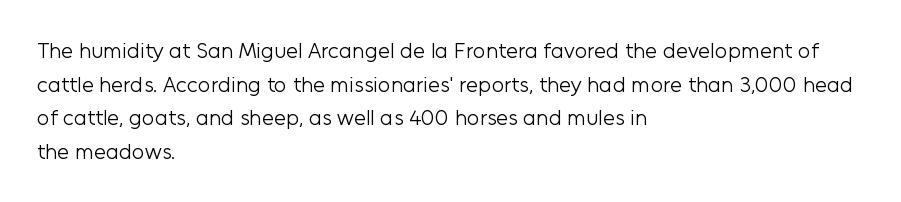
Unbolded letterforms with no extra heft. The letterforms sit shoulder to shoulder at normal distance. Line spacing here is normal. Glance below the letters and you will spot only blank space. Visually the block forms a straight wall on the left and a jagged coastline on the right.
